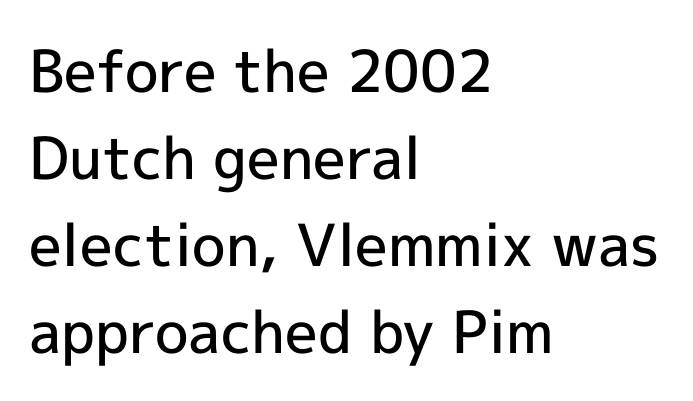
Typesetter's note: demi weight, one step under bold. Is this a fixed-width face? No — the glyphs have proportional, varying widths. Does extra space separate the letters? No, they use regular spacing. Posture: vertical. Letters rest on an invisible, unmarked baseline. The face used here is a sans, in the tradition of grotesques and geometrics.
